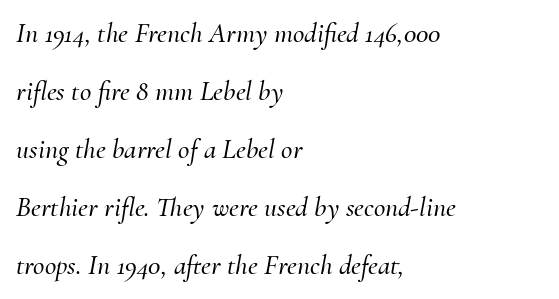
{"serif": "yes", "italic": "yes", "lean": "right", "slant_degrees": 10, "width": "normal", "stroke_contrast": "medium", "x_height": "small", "monospaced": "no", "underline": "no", "align": "left", "line_spacing": "loose", "line_spacing_ratio": 2.07, "letter_spacing": "normal", "letter_spacing_em": 0.0, "glyph_px": 28}
